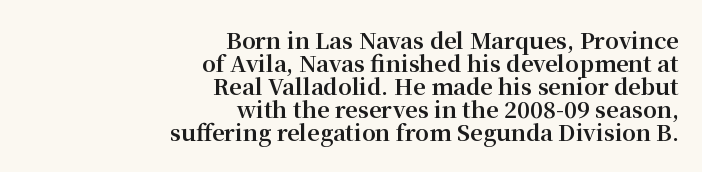
The image shows 22 px bold type, upright; set right-aligned, tight line spacing (1.05x), normal letter spacing, not underlined.
